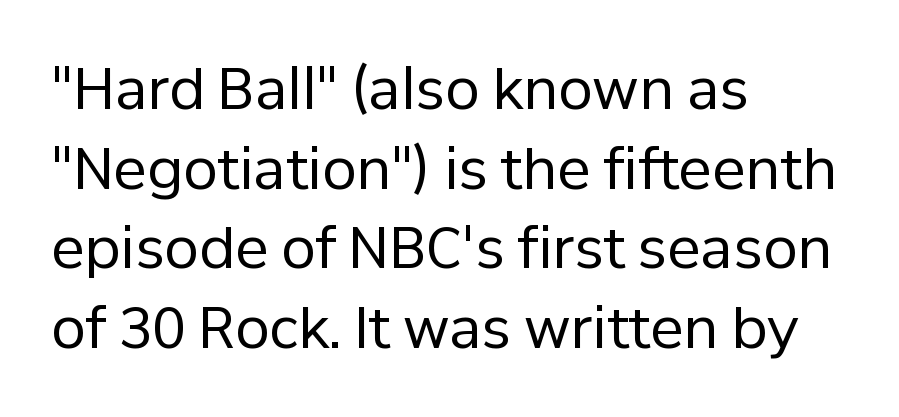
This rendering leaves character spacing at its baseline value. One glance says typical: line gaps are just what's usual. The font sits on the lighter half of the weight spectrum, regular included. The passage shown is typed in a proportional face where columns would drift. The lettering stays uniformly vertical, giving the passage a roman look.
